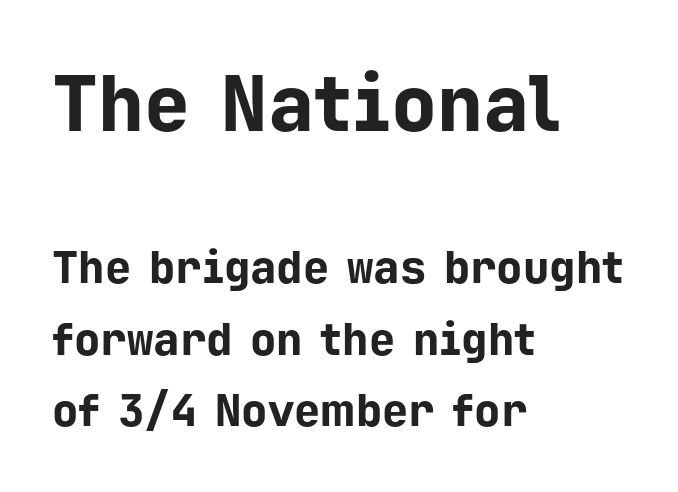
The image shows 77 px bold sans-serif type, upright, monospaced; set left-aligned, normal line spacing (1.62x), normal letter spacing, not underlined; the first (top) block is 1.75x larger; low stroke contrast and a medium x-height.
